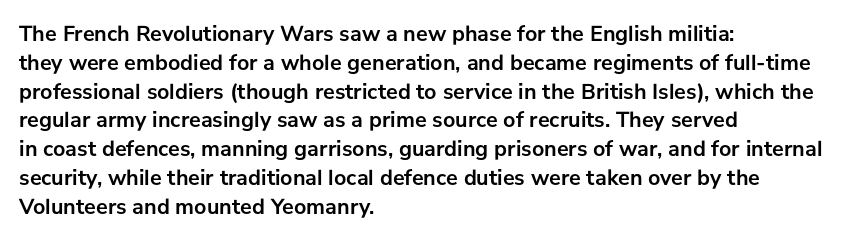
Q: Is the text bold? A: Yes.
Q: Is the text italic (slanted)? A: No, it is upright.
Q: Is the text underlined? A: No.
Q: How is the paragraph aligned? A: Left-aligned.
Q: Is the spacing between letters normal or unusually wide? A: Normal.
Q: Is the spacing between lines tight, normal or loose? A: Normal.
